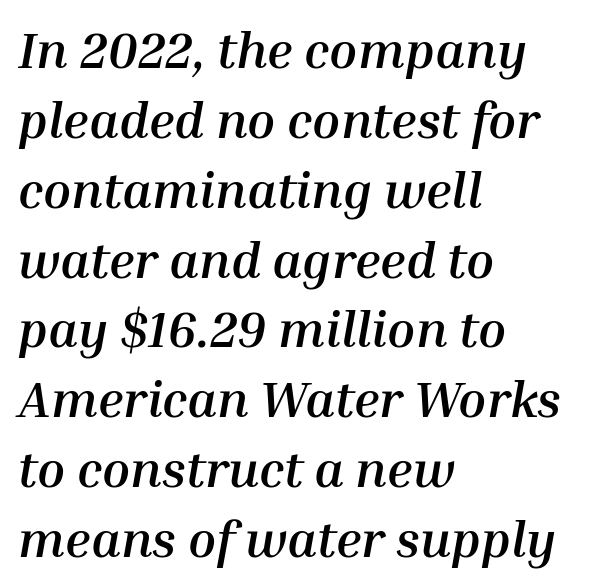
The image shows 51 px semibold type, italic (leaning right); set left-aligned, normal line spacing (1.37x), normal letter spacing, not underlined; medium stroke contrast and a medium x-height.
